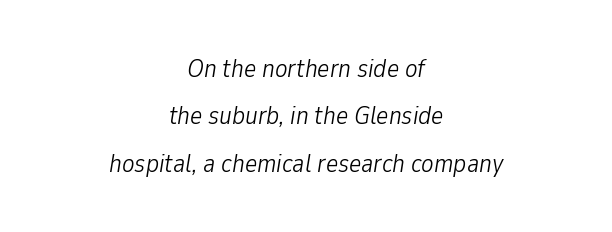
Q: Is the text bold? A: No.
Q: Is the text italic (slanted)? A: Yes, it leans right by about 9 degrees.
Q: Is the text underlined? A: No.
Q: How is the paragraph aligned? A: Centered.
Q: Is the spacing between letters normal or unusually wide? A: Normal.
